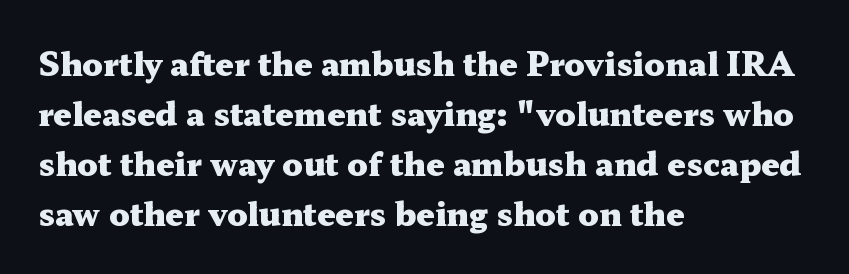
The image shows 32 px heavy, wide serif type, upright; set left-aligned, normal line spacing (1.56x), normal letter spacing, not underlined; medium stroke contrast and a medium x-height.
